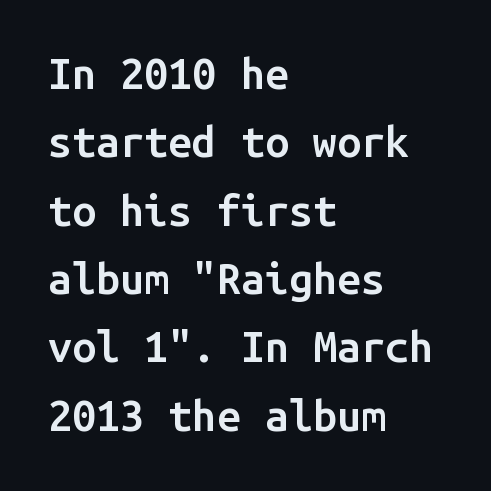
Q: Is the text bold? A: Semi-bold.
Q: Is the text italic (slanted)? A: No, it is upright.
Q: Is the typeface a serif or a sans-serif typeface? A: Sans-serif.
Q: Is the text underlined? A: No.
Q: How is the paragraph aligned? A: Left-aligned.
Q: Is the spacing between letters normal or unusually wide? A: Normal.
Q: Is the spacing between lines tight, normal or loose? A: Normal.
Q: Width (condensed, normal, or wide)? A: Normal.
Q: Stroke contrast? A: Low.
Q: x-height? A: Medium.
Q: Monospaced? A: Yes.
